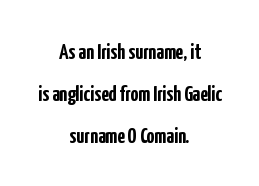
Rows of type keep a wide berth in the vertical direction. The text block is weighted toward neither margin, spreading evenly from the middle. Bare-footed words on every line. Caption: bold face, heavy strokes.
